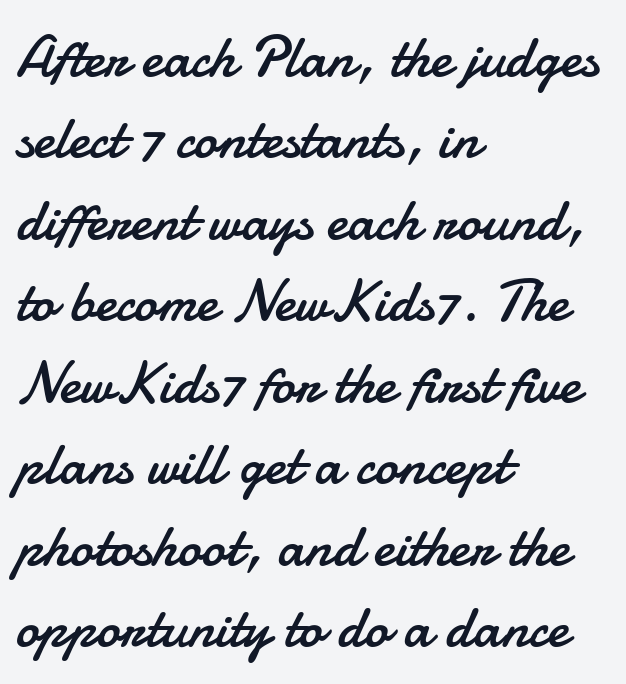
Q: Is the text bold? A: No.
Q: Is the text italic (slanted)? A: Yes.
Q: Is the typeface a serif or a sans-serif typeface? A: Sans-serif.
Q: Is the text underlined? A: No.
Q: How is the paragraph aligned? A: Left-aligned.
Q: Is the spacing between letters normal or unusually wide? A: Normal.
Q: Is the spacing between lines tight, normal or loose? A: Normal.
Q: Width (condensed, normal, or wide)? A: Normal.
Q: Stroke contrast? A: Low.
Q: x-height? A: Small.
Q: Monospaced? A: No.
